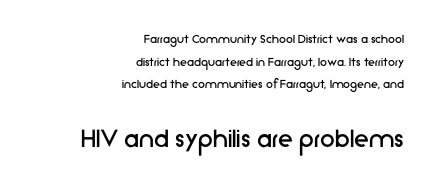
The image shows 30 px regular-weight sans-serif type, upright; set right-aligned, normal line spacing (1.61x), normal letter spacing, not underlined; the second (bottom) block is 2.14x larger; low stroke contrast and a medium x-height.
